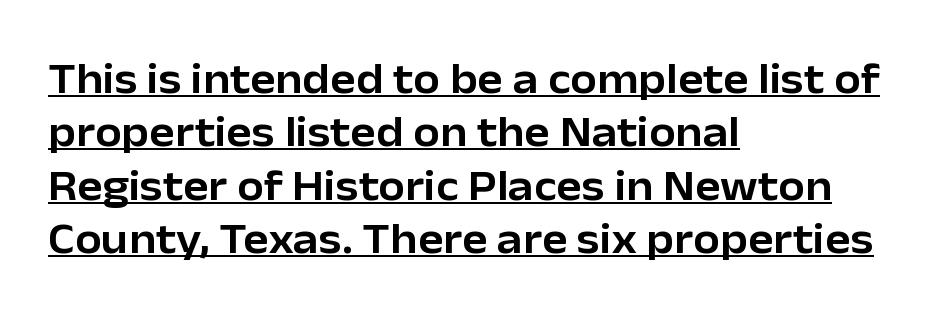
Q: Is the text italic (slanted)? A: No, it is upright.
Q: Is the typeface a serif or a sans-serif typeface? A: Sans-serif.
Q: Is the text underlined? A: Yes.
Q: How is the paragraph aligned? A: Left-aligned.
Q: Is the spacing between letters normal or unusually wide? A: Normal.
Q: Width (condensed, normal, or wide)? A: Normal.
Q: Stroke contrast? A: Low.
Q: x-height? A: Medium.
Q: Monospaced? A: No.
